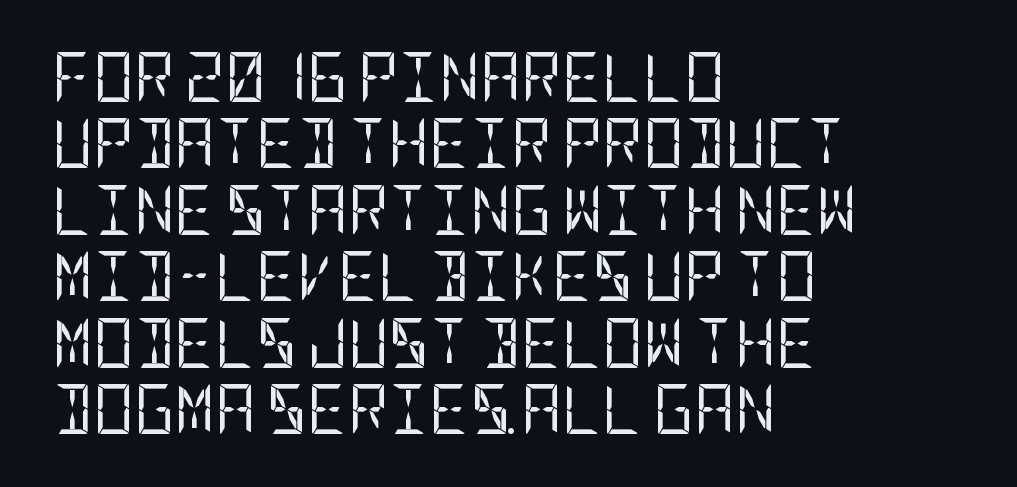
{"serif": "no", "italic": "no", "bold": "no", "weight": "regular", "width": "condensed", "stroke_contrast": "low", "x_height": "large", "underline": "no", "align": "left", "line_spacing": "normal", "line_spacing_ratio": 1.33, "letter_spacing": "normal", "letter_spacing_em": 0.0, "glyph_px": 50}
